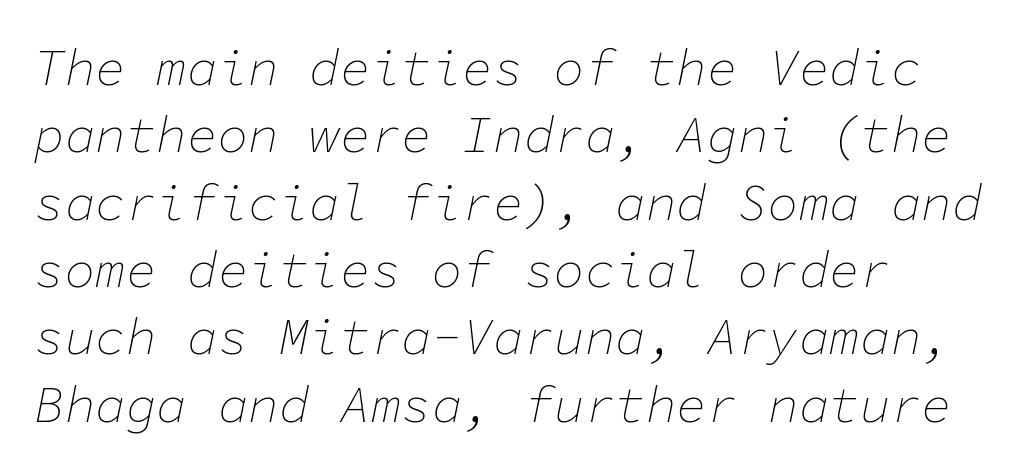
{"italic": "yes", "lean": "right", "slant_degrees": 11, "bold": "no", "weight": "thin", "width": "normal", "stroke_contrast": "low", "x_height": "medium", "monospaced": "yes", "underline": "no", "align": "left", "line_spacing": "normal", "line_spacing_ratio": 1.32, "letter_spacing": "normal", "letter_spacing_em": 0.0, "glyph_px": 51}
